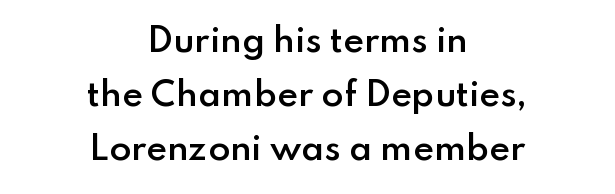
Q: Is the text bold? A: Semi-bold.
Q: Is the text italic (slanted)? A: No, it is upright.
Q: Is the typeface a serif or a sans-serif typeface? A: Sans-serif.
Q: Is the text underlined? A: No.
Q: How is the paragraph aligned? A: Centered.
Q: Is the spacing between letters normal or unusually wide? A: Normal.
Q: Is the spacing between lines tight, normal or loose? A: Normal.
Q: Width (condensed, normal, or wide)? A: Normal.
Q: Stroke contrast? A: Low.
Q: x-height? A: Small.
Q: Monospaced? A: No.
